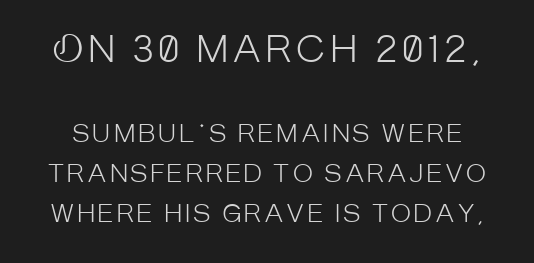
The image shows 36 px light, condensed sans-serif type, upright; set normal line spacing (1.67x), not underlined; the first (top) block is 1.5x larger; low stroke contrast and a large x-height.
